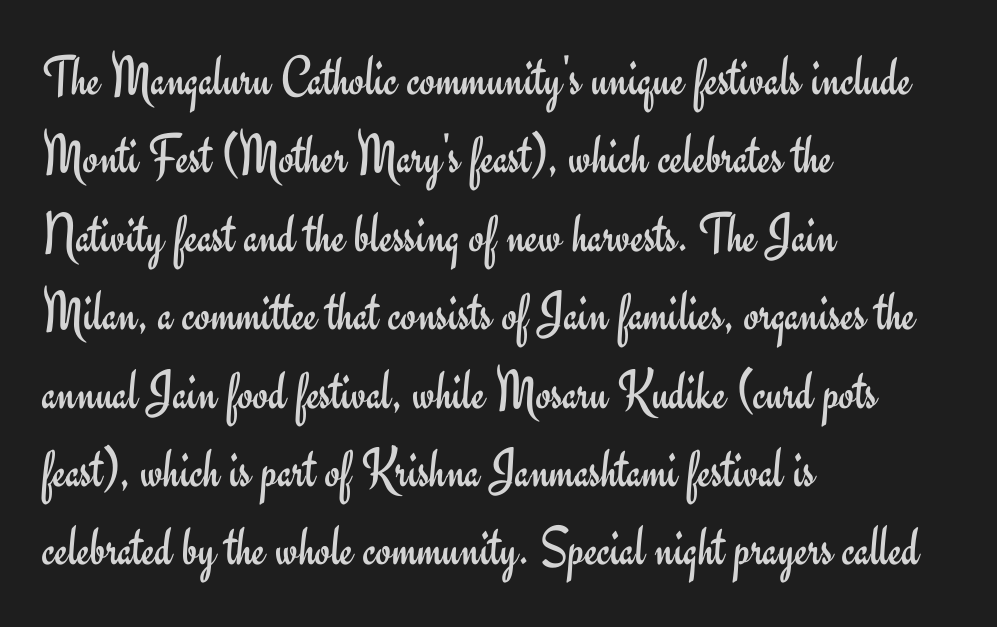
The image shows 56 px regular-weight sans-serif type; set left-aligned, normal line spacing (1.4x), normal letter spacing, not underlined; low stroke contrast and a small x-height.
